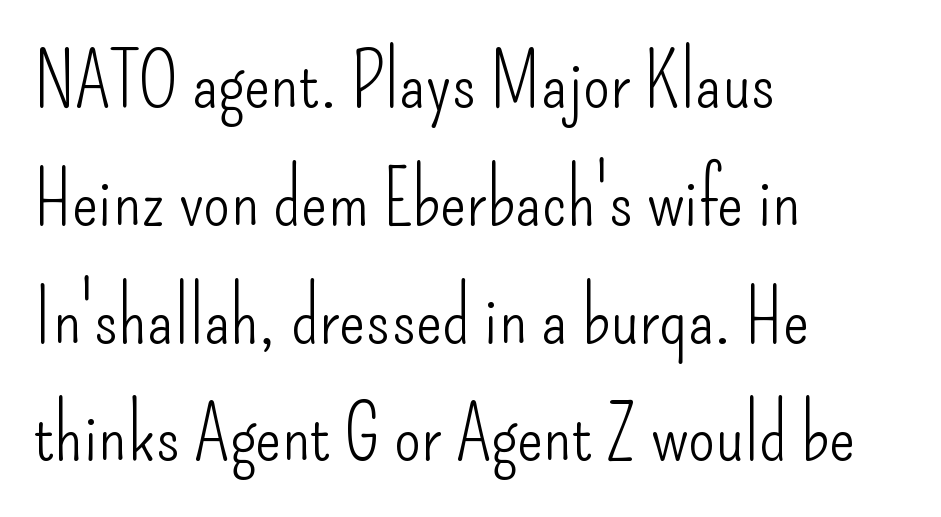
{"serif": "no", "italic": "no", "bold": "no", "weight": "light", "width": "condensed", "stroke_contrast": "low", "x_height": "small", "monospaced": "no", "underline": "no", "align": "left", "line_spacing": "normal", "line_spacing_ratio": 1.51, "letter_spacing": "normal", "letter_spacing_em": 0.0, "glyph_px": 78}
